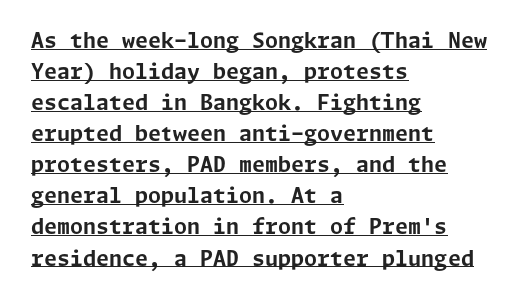
{"italic": "no", "bold": "yes", "underline": "yes", "align": "left", "line_spacing": "normal", "line_spacing_ratio": 1.48, "letter_spacing": "normal", "letter_spacing_em": 0.0, "glyph_px": 21}
